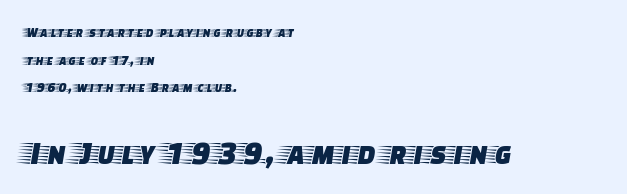
Q: Is the text italic (slanted)? A: Yes.
Q: Is the typeface a serif or a sans-serif typeface? A: Serif.
Q: Is the text underlined? A: No.
Q: How is the paragraph aligned? A: Left-aligned.
Q: Is the spacing between letters normal or unusually wide? A: Normal.
Q: Is the spacing between lines tight, normal or loose? A: Loose.
Q: Which block of text is set in a larger size, the first (top) or the second (bottom)? A: The second (bottom) one.
Q: Width (condensed, normal, or wide)? A: Wide.
Q: Stroke contrast? A: Low.
Q: x-height? A: Large.
Q: Monospaced? A: No.
